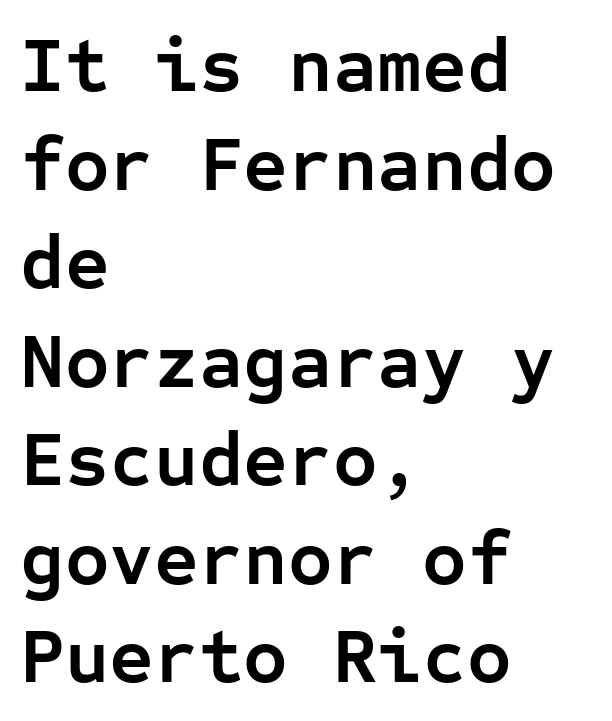
The image shows 77 px semibold sans-serif type, upright, monospaced; set left-aligned, normal line spacing (1.28x), normal letter spacing, not underlined; low stroke contrast and a medium x-height.
